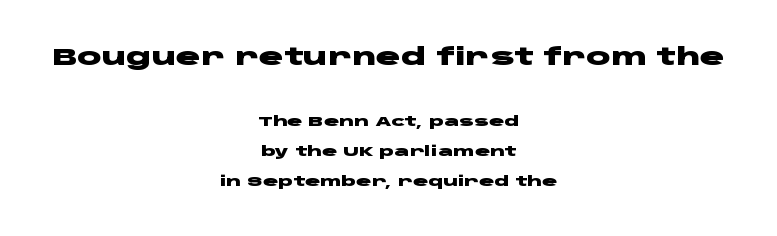
If you folded the block vertically in half, each line would mirror itself in length. Type without underlining. The passage shown stacks its lines with a broad gap. Weight check: bold — yes, fully.
